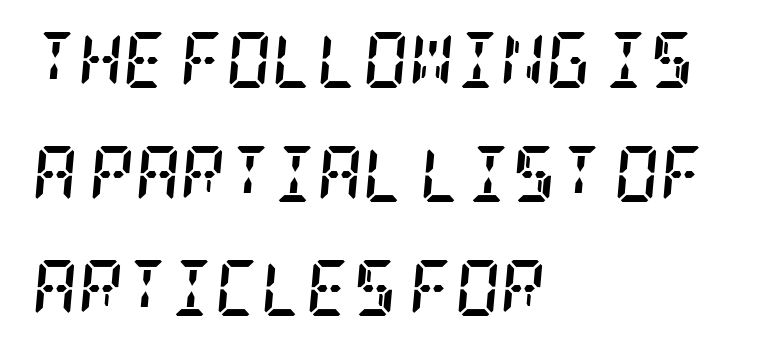
The image shows 56 px semibold, condensed serif type, italic (leaning right); set left-aligned, loose line spacing (2.04x), normal letter spacing, not underlined; low stroke contrast and a large x-height.
